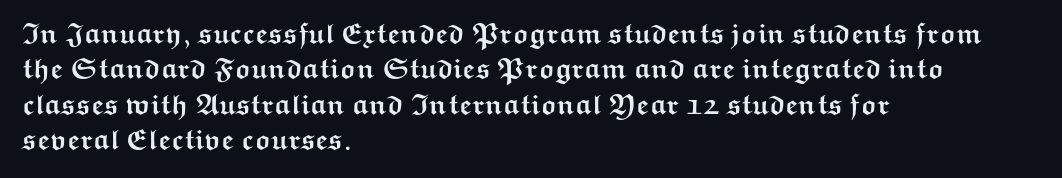
{"serif": "no", "italic": "no", "bold": "yes", "weight": "semibold", "width": "wide", "stroke_contrast": "medium", "x_height": "medium", "monospaced": "no", "underline": "no", "align": "left", "line_spacing": "normal", "line_spacing_ratio": 1.26, "letter_spacing": "normal", "letter_spacing_em": 0.0, "glyph_px": 28}
